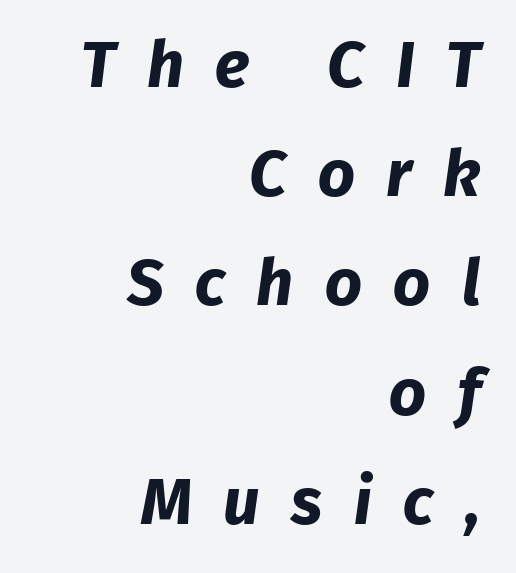
The image shows 65 px bold sans-serif type; set right-aligned, normal line spacing (1.68x), unusually wide letter spacing (+0.48 em), not underlined; low stroke contrast and a medium x-height.
